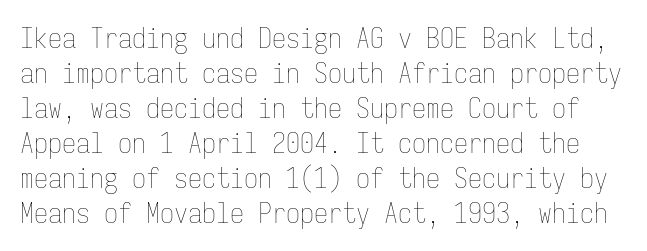
The letters look calm and open, with moderate or lighter stems. Each letter, wide or thin by design, is forced into the same width here. Default kerning and tracking; the words read as compact shapes. Is there much room between lines? A standard amount, neither cramped nor airy. The type sits square on the baseline with zero lean.
